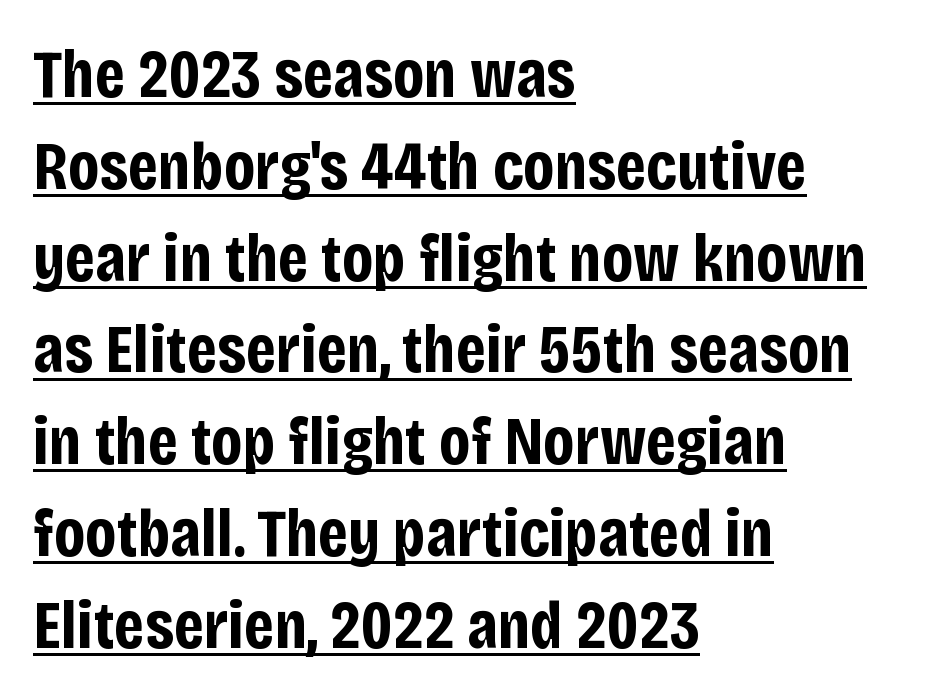
{"serif": "no", "italic": "no", "bold": "yes", "weight": "bold", "width": "condensed", "stroke_contrast": "low", "x_height": "large", "monospaced": "no", "underline": "yes", "align": "left", "line_spacing": "normal", "line_spacing_ratio": 1.35, "letter_spacing": "normal", "letter_spacing_em": 0.0, "glyph_px": 68}
